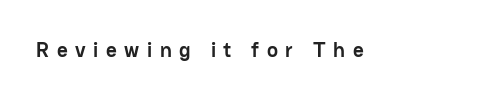
{"italic": "no", "bold": "yes", "underline": "no", "letter_spacing": "wide", "letter_spacing_em": 0.36, "glyph_px": 21}
